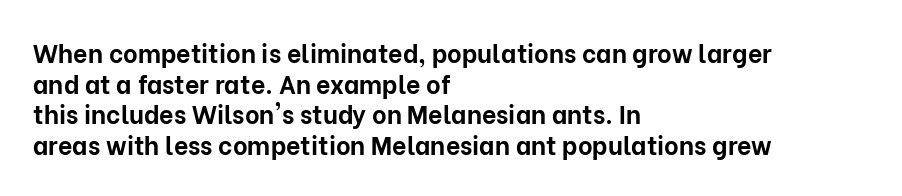
{"italic": "no", "bold": "yes", "underline": "no", "align": "left", "line_spacing_ratio": 1.23, "letter_spacing": "normal", "letter_spacing_em": 0.0, "glyph_px": 25}
